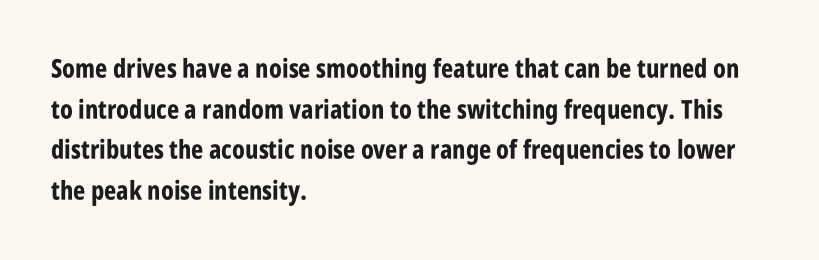
Q: Is the text bold? A: Yes.
Q: Is the text italic (slanted)? A: No, it is upright.
Q: Is the text underlined? A: No.
Q: How is the paragraph aligned? A: Left-aligned.
Q: Is the spacing between letters normal or unusually wide? A: Normal.
Q: Is the spacing between lines tight, normal or loose? A: Normal.
